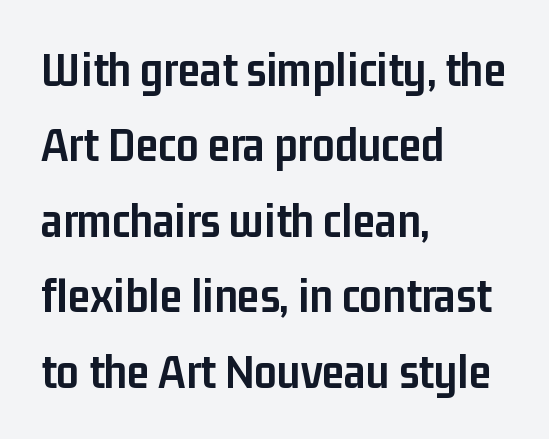
What's the leading like? Ordinary, nothing unusual. Look at the tracking — it's just the regular setting, nothing added. Line starts are locked; line ends wander. Set as a true bold cut, around the 700 mark. Descenders are the only things crossing below the line.
